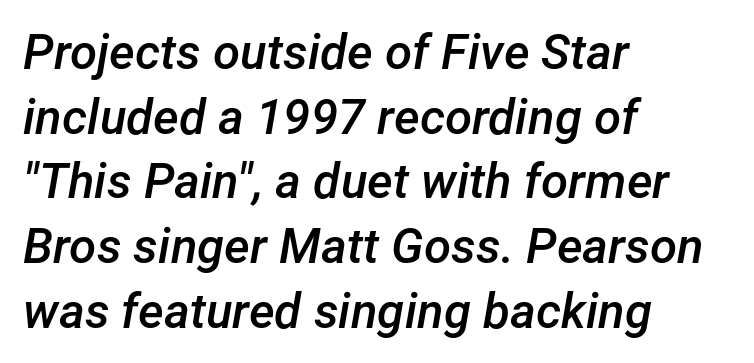
{"italic": "yes", "lean": "right", "slant_degrees": 12, "bold": "semi", "weight": "semibold", "width": "normal", "stroke_contrast": "low", "x_height": "medium", "monospaced": "no", "underline": "no", "align": "left", "line_spacing": "normal", "line_spacing_ratio": 1.32, "letter_spacing": "normal", "letter_spacing_em": 0.0, "glyph_px": 49}
